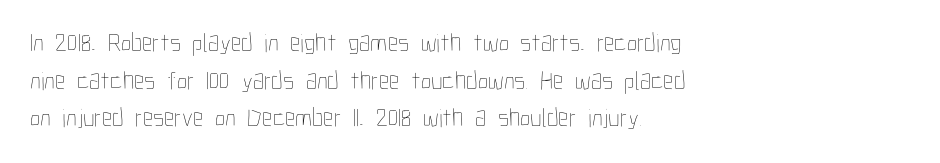
This sample is left-justified, so line endings fall wherever the words run out. Short note: letters normally spaced. These lines were composed using upright roman letters. Nothing heavy about these letters — not bold at all. The glyphs are unaccompanied by any horizontal stroke below them. Quick note: interline space is typical.
